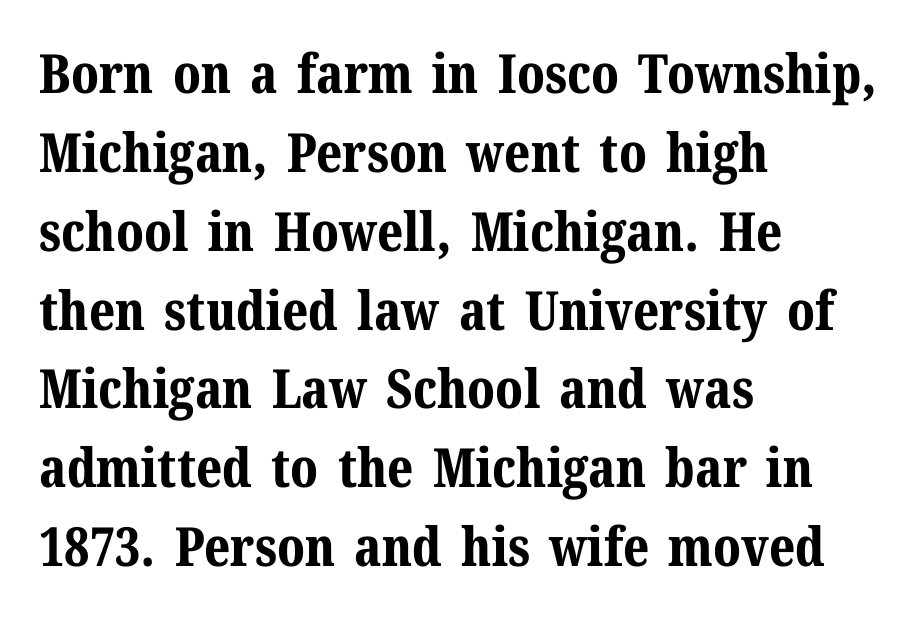
The image shows 54 px bold serif type, upright; set left-aligned, normal line spacing (1.46x), normal letter spacing, not underlined; medium stroke contrast and a medium x-height.
